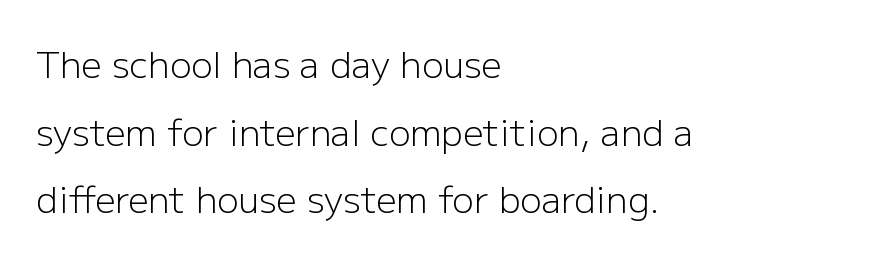
{"serif": "no", "italic": "no", "bold": "no", "weight": "light", "width": "normal", "stroke_contrast": "low", "x_height": "medium", "monospaced": "no", "underline": "no", "align": "left", "line_spacing_ratio": 1.88, "letter_spacing": "normal", "letter_spacing_em": 0.0, "glyph_px": 36}
